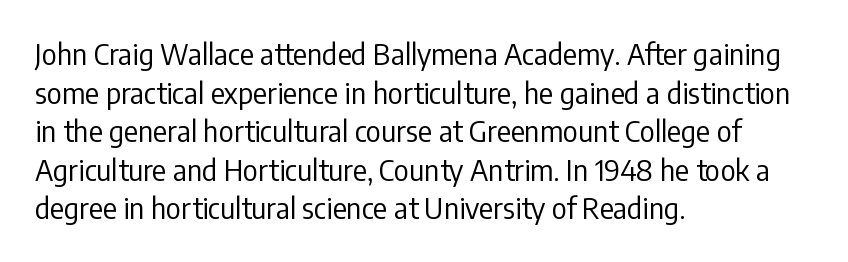
The image shows 29 px regular-weight, condensed sans-serif type, upright; set left-aligned, normal line spacing (1.33x), normal letter spacing, not underlined; low stroke contrast and a medium x-height.
